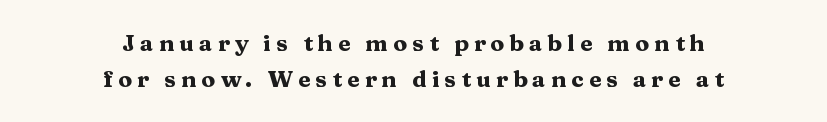
{"italic": "no", "bold": "yes", "underline": "no", "align": "center", "line_spacing": "normal", "line_spacing_ratio": 1.58, "letter_spacing": "wide", "letter_spacing_em": 0.22, "glyph_px": 23}
